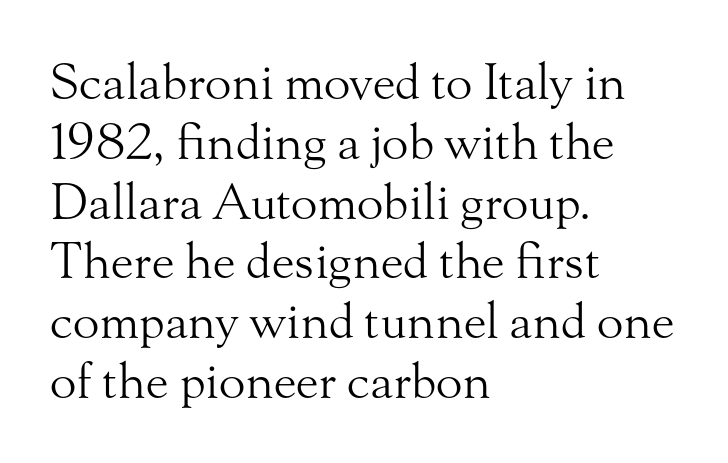
The image shows 49 px light serif type, upright; set left-aligned, line spacing 1.22x, normal letter spacing, not underlined; medium stroke contrast and a small x-height.
